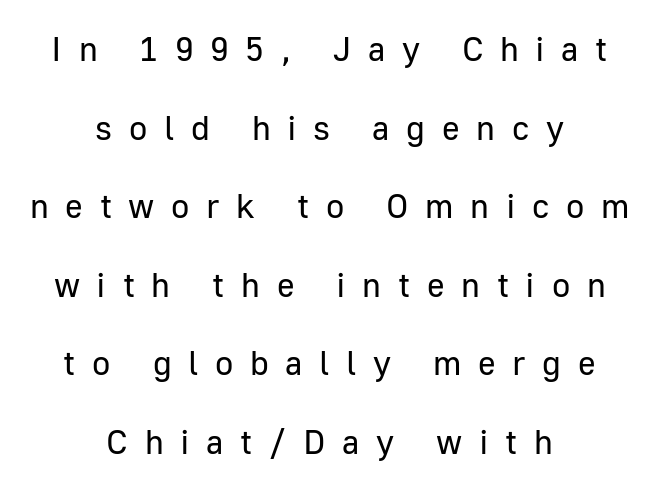
The image shows 34 px regular-weight sans-serif type, upright; set centered, loose line spacing (2.31x), unusually wide letter spacing (+0.49 em), not underlined; low stroke contrast and a medium x-height.
